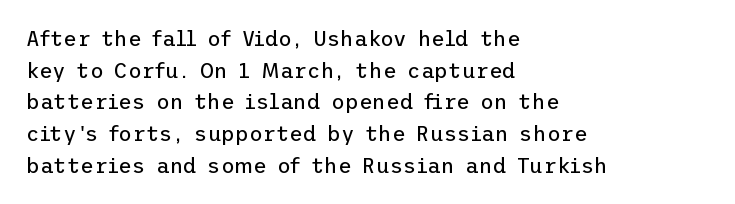
Style check: upright. Leftover space on each line is placed entirely after the last word. The rows are spaced the way most documents space them. The font is comparable to plain body text, perhaps lighter. Honestly, there is no underline to notice here at all. Nobody touched the tracking dial on this one.
